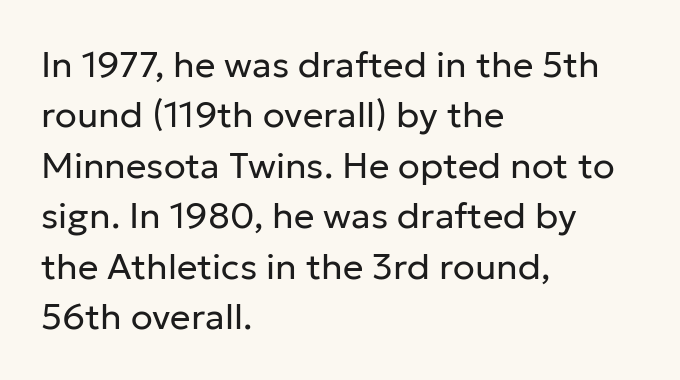
{"serif": "no", "italic": "no", "bold": "no", "weight": "regular", "width": "normal", "stroke_contrast": "low", "x_height": "medium", "monospaced": "no", "underline": "no", "align": "left", "line_spacing": "normal", "line_spacing_ratio": 1.4, "letter_spacing": "normal", "letter_spacing_em": 0.0, "glyph_px": 36}
